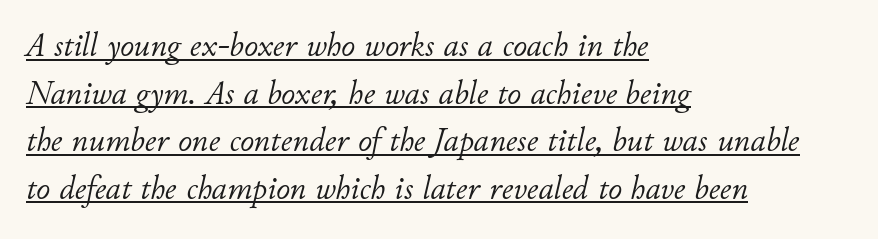
The image shows 34 px light type, italic (leaning right); set left-aligned, normal line spacing (1.4x), normal letter spacing, underlined; low stroke contrast and a small x-height.
